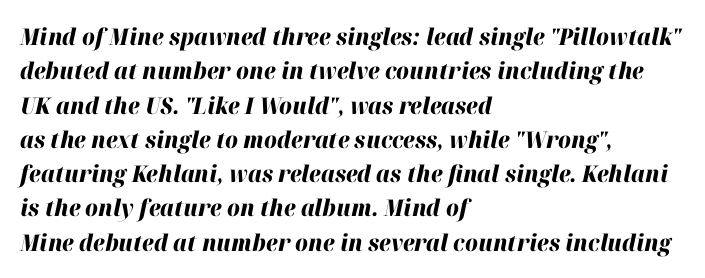
{"italic": "yes", "lean": "right", "slant_degrees": 12, "bold": "yes", "underline": "no", "align": "left", "line_spacing": "normal", "line_spacing_ratio": 1.49, "letter_spacing": "normal", "letter_spacing_em": 0.0, "glyph_px": 23}
